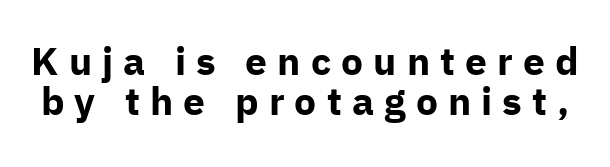
The image shows 39 px bold sans-serif type, upright; set tight line spacing (1.02x), unusually wide letter spacing (+0.26 em), not underlined; low stroke contrast and a medium x-height.
